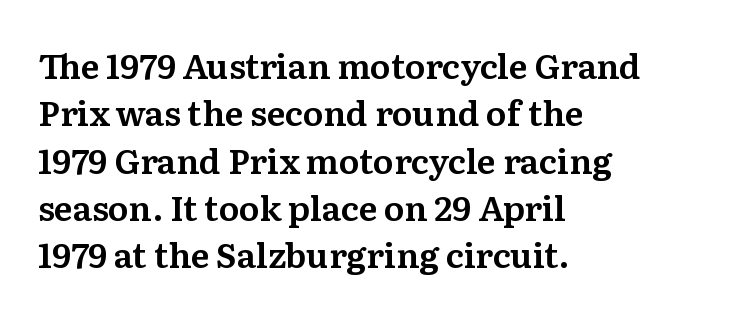
The image shows 34 px serif type, upright; set left-aligned, normal line spacing (1.39x), normal letter spacing, not underlined; medium stroke contrast and a medium x-height.
